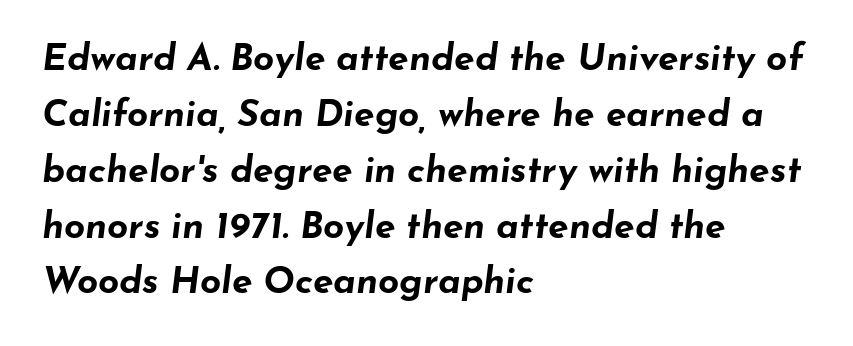
The horizontal fit of the characters is conventional and even. The baseline area is clear. The vertical gap from one line to the next is medium. Chunky letters — that's bold for sure.
